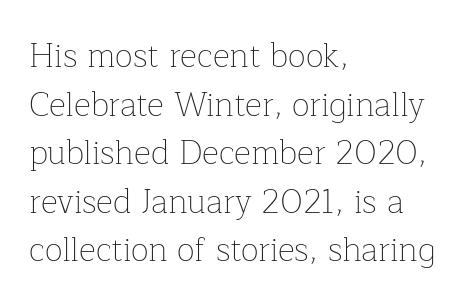
Q: Is the text bold? A: No.
Q: Is the text italic (slanted)? A: No, it is upright.
Q: Is the typeface a serif or a sans-serif typeface? A: Serif.
Q: Is the text underlined? A: No.
Q: How is the paragraph aligned? A: Left-aligned.
Q: Is the spacing between letters normal or unusually wide? A: Normal.
Q: Is the spacing between lines tight, normal or loose? A: Normal.
Q: Width (condensed, normal, or wide)? A: Normal.
Q: Stroke contrast? A: Low.
Q: x-height? A: Medium.
Q: Monospaced? A: No.
